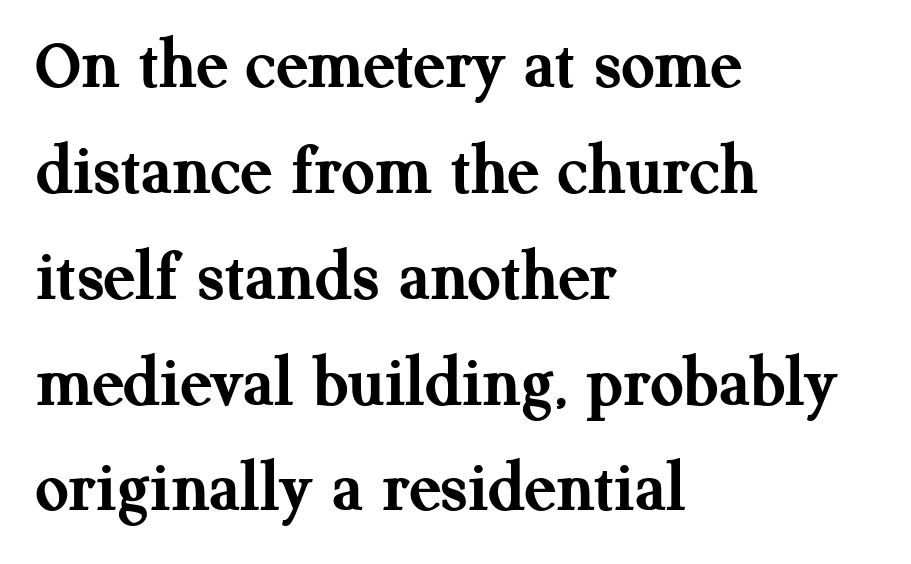
Q: Is the text bold? A: Yes.
Q: Is the text italic (slanted)? A: No, it is upright.
Q: Is the typeface a serif or a sans-serif typeface? A: Serif.
Q: Is the text underlined? A: No.
Q: How is the paragraph aligned? A: Left-aligned.
Q: Is the spacing between letters normal or unusually wide? A: Normal.
Q: Is the spacing between lines tight, normal or loose? A: Normal.
Q: Width (condensed, normal, or wide)? A: Normal.
Q: Stroke contrast? A: Medium.
Q: x-height? A: Medium.
Q: Monospaced? A: No.
